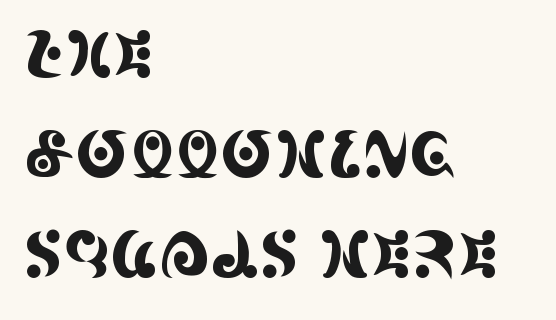
{"serif": "yes", "italic": "no", "width": "condensed", "x_height": "large", "monospaced": "no", "underline": "no", "align": "left", "line_spacing": "normal", "line_spacing_ratio": 1.56, "letter_spacing": "normal", "letter_spacing_em": 0.0, "glyph_px": 64}
